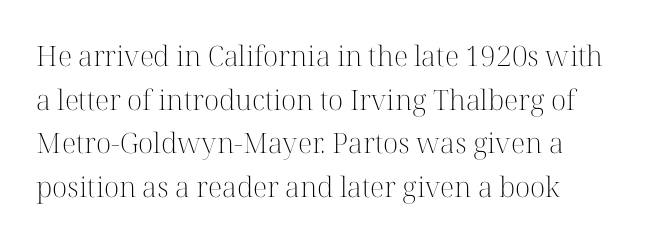
The image shows 28 px light serif type, upright; set left-aligned, normal line spacing (1.56x), normal letter spacing, not underlined; high stroke contrast and a medium x-height.
